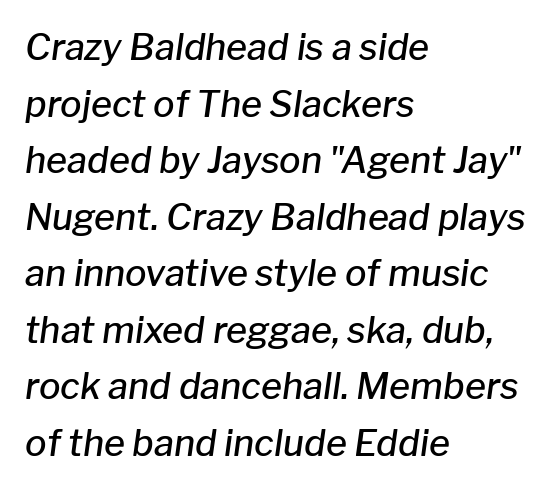
{"italic": "yes", "lean": "right", "slant_degrees": 8, "bold": "semi", "weight": "semibold", "width": "normal", "stroke_contrast": "low", "x_height": "medium", "monospaced": "no", "underline": "no", "align": "left", "line_spacing": "normal", "line_spacing_ratio": 1.57, "letter_spacing": "normal", "letter_spacing_em": 0.0, "glyph_px": 36}
